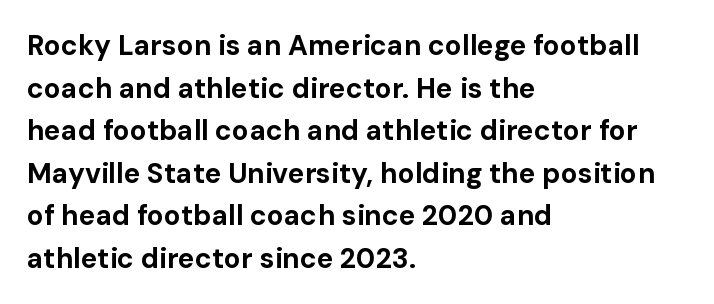
Each letter keeps its own natural width here, so spacing adapts to shape. Its strokes are broad and dark, the hallmark of bold type. The font's upright variant was chosen for this text. Classification — sans serif. Just letters on the line, the space beneath them empty. A normal amount of white space separates one row of letters from the next.
